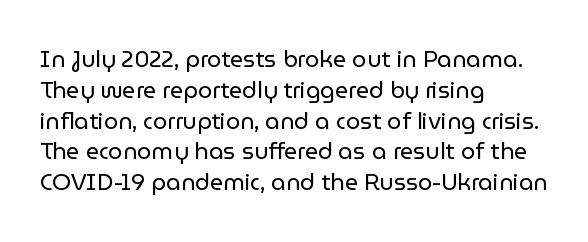
Q: Is the text bold? A: No.
Q: Is the text italic (slanted)? A: No, it is upright.
Q: Is the text underlined? A: No.
Q: How is the paragraph aligned? A: Left-aligned.
Q: Is the spacing between letters normal or unusually wide? A: Normal.
Q: Is the spacing between lines tight, normal or loose? A: Normal.
